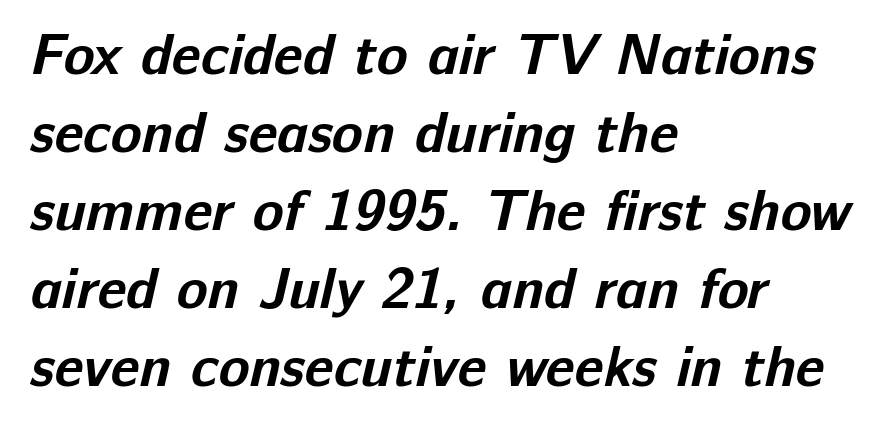
Q: Is the text bold? A: Yes.
Q: Is the typeface a serif or a sans-serif typeface? A: Sans-serif.
Q: Is the text underlined? A: No.
Q: How is the paragraph aligned? A: Left-aligned.
Q: Is the spacing between letters normal or unusually wide? A: Normal.
Q: Is the spacing between lines tight, normal or loose? A: Normal.
Q: Width (condensed, normal, or wide)? A: Normal.
Q: Stroke contrast? A: Low.
Q: x-height? A: Medium.
Q: Monospaced? A: No.
